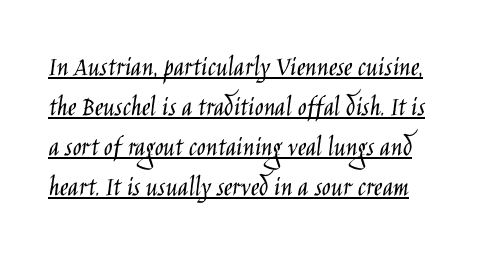
Looks like regular typesetting: each glyph gets only the width it needs. Check where the strokes stop: nothing finishes them off — pure sans. The strokes are not fattened; the text isn't bold.
